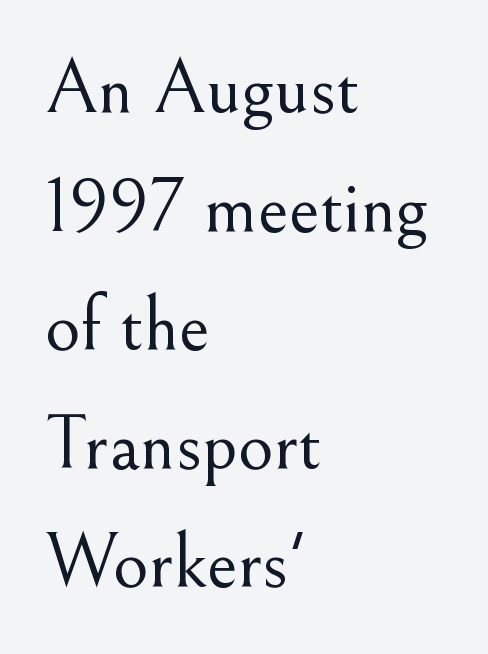
{"serif": "yes", "italic": "no", "bold": "no", "weight": "light", "width": "normal", "stroke_contrast": "medium", "x_height": "small", "monospaced": "no", "underline": "no", "align": "left", "line_spacing": "normal", "line_spacing_ratio": 1.54, "letter_spacing": "normal", "letter_spacing_em": 0.0, "glyph_px": 77}
